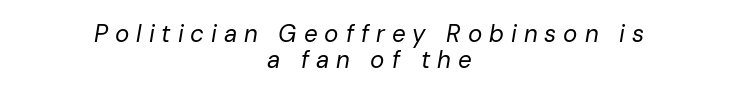
A typesetter would call this heavily tracked-out type. Line starts and ends both wander, symmetrically. Honestly, there is no underline to notice here at all. Yep, that's italic — everything's leaning. Think standard paragraph weight, or any step lighter than that.
